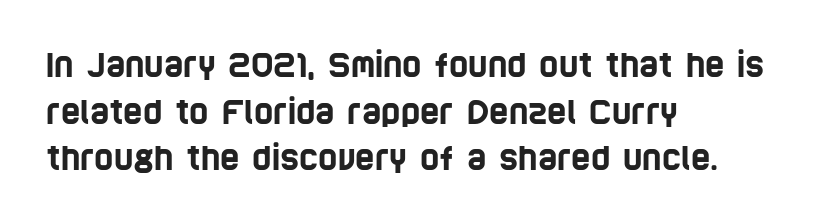
The image shows 33 px condensed sans-serif type; set left-aligned, normal line spacing (1.41x), normal letter spacing, not underlined; low stroke contrast and a large x-height.
